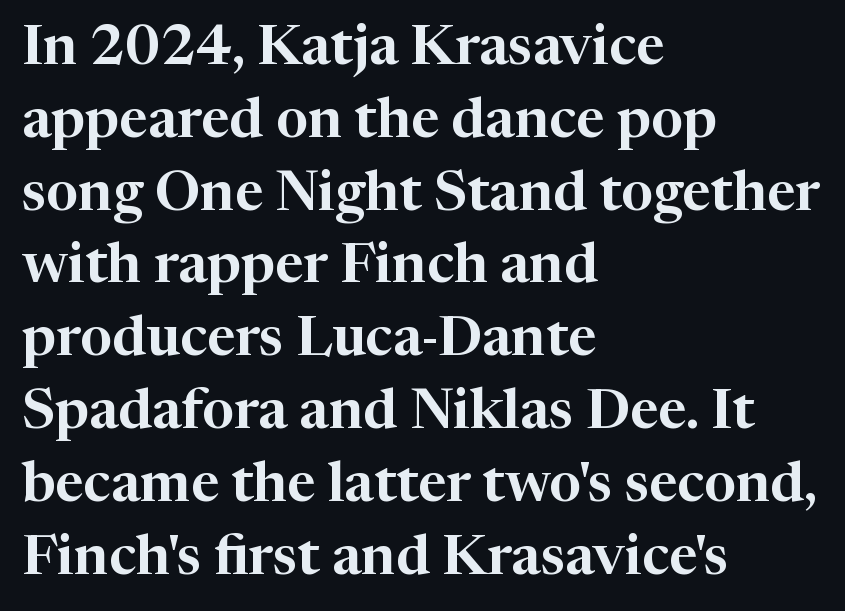
{"serif": "yes", "italic": "no", "width": "normal", "stroke_contrast": "high", "x_height": "medium", "monospaced": "no", "underline": "no", "align": "left", "line_spacing": "normal", "line_spacing_ratio": 1.3, "letter_spacing": "normal", "letter_spacing_em": 0.0, "glyph_px": 56}
